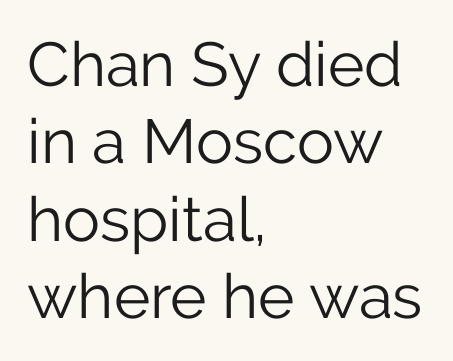
{"serif": "no", "italic": "no", "bold": "no", "weight": "light", "width": "normal", "stroke_contrast": "low", "x_height": "medium", "monospaced": "no", "underline": "no", "align": "left", "line_spacing": "normal", "line_spacing_ratio": 1.25, "letter_spacing": "normal", "letter_spacing_em": 0.0, "glyph_px": 62}
